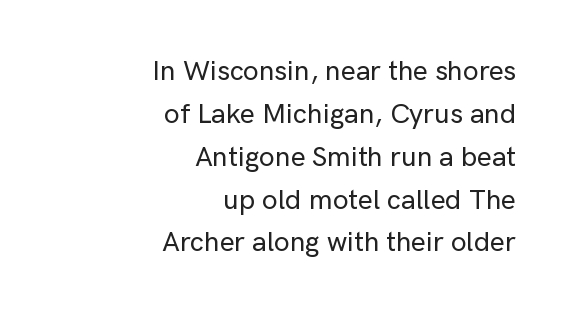
The letters stand upright; this is a roman face. Beneath every word, the page is bare. You could not count columns in this text — the font is proportionally spaced. Students, note that the glyphs here touch the page at normal intervals.
